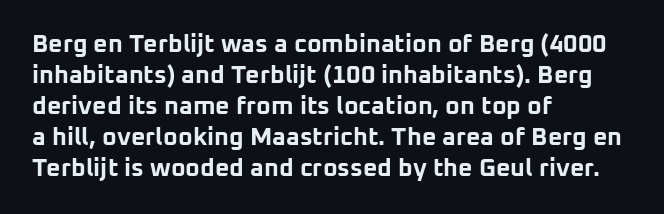
Q: Is the text bold? A: Yes.
Q: Is the text italic (slanted)? A: No, it is upright.
Q: Is the text underlined? A: No.
Q: How is the paragraph aligned? A: Left-aligned.
Q: Is the spacing between letters normal or unusually wide? A: Normal.
